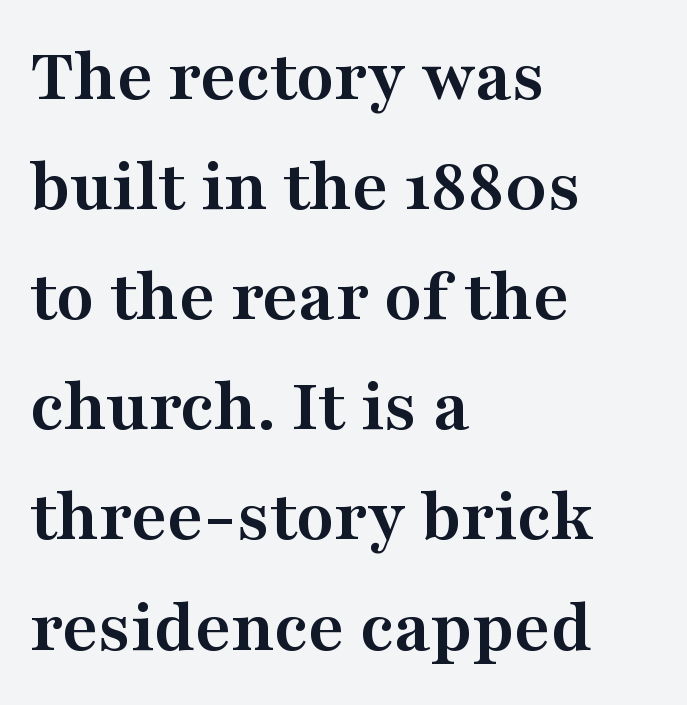
{"serif": "yes", "italic": "no", "bold": "yes", "weight": "semibold", "width": "wide", "stroke_contrast": "medium", "x_height": "medium", "monospaced": "no", "underline": "no", "align": "left", "line_spacing": "normal", "line_spacing_ratio": 1.43, "letter_spacing": "normal", "letter_spacing_em": 0.0, "glyph_px": 77}
